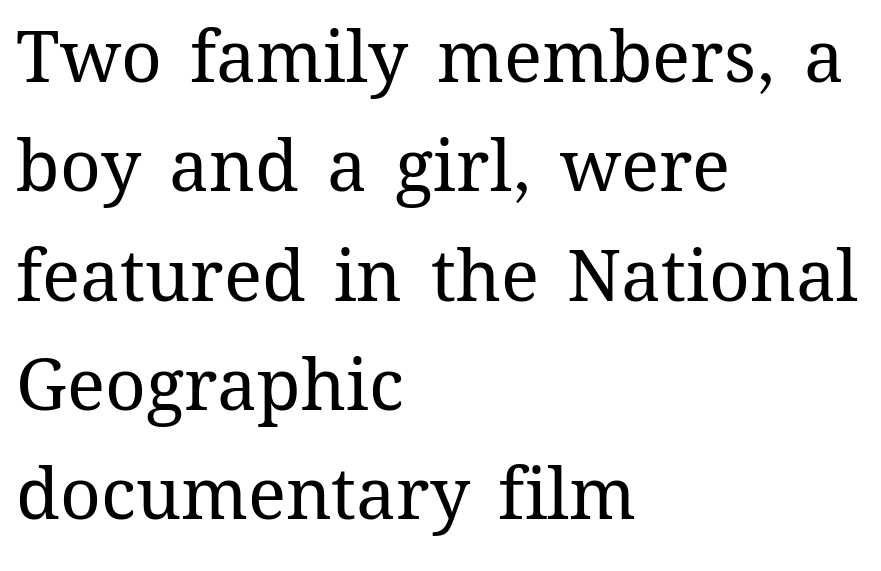
{"italic": "no", "bold": "no", "weight": "regular", "width": "normal", "stroke_contrast": "medium", "x_height": "medium", "monospaced": "no", "underline": "no", "align": "left", "line_spacing": "normal", "line_spacing_ratio": 1.54, "letter_spacing": "normal", "letter_spacing_em": 0.0, "glyph_px": 71}
